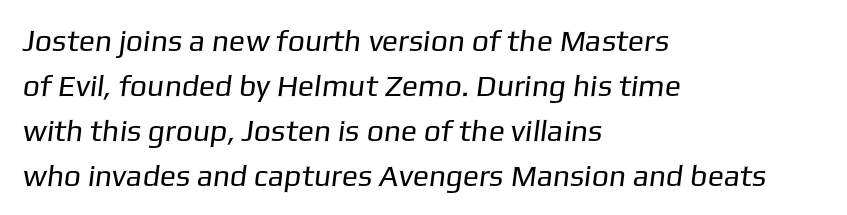
Honestly, there is no underline to notice here at all. Are there feet on the stems? There aren't — it's a sans. Looks like regular typesetting: each glyph gets only the width it needs. The rendering keeps characters at their native spacing. A classic flush-left, rag-right setting is used for this passage. In terms of leading, this rendering sits right in the middle.
